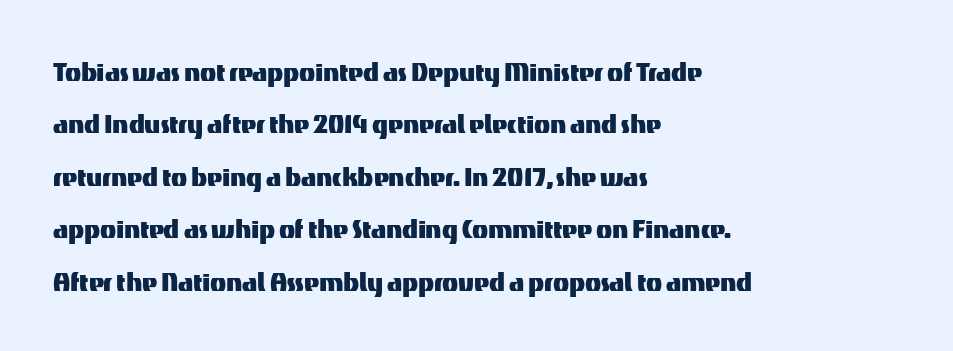
{"serif": "no", "italic": "no", "width": "normal", "stroke_contrast": "medium", "x_height": "medium", "monospaced": "no", "underline": "no", "align": "left", "line_spacing": "normal", "line_spacing_ratio": 1.59, "letter_spacing": "normal", "letter_spacing_em": 0.0, "glyph_px": 33}
